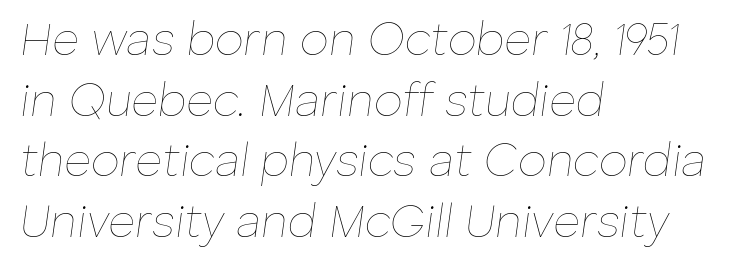
Q: Is the text bold? A: No.
Q: Is the text italic (slanted)? A: Yes, it leans right by about 8 degrees.
Q: Is the text underlined? A: No.
Q: How is the paragraph aligned? A: Left-aligned.
Q: Is the spacing between letters normal or unusually wide? A: Normal.
Q: Is the spacing between lines tight, normal or loose? A: Normal.
Q: Width (condensed, normal, or wide)? A: Normal.
Q: Stroke contrast? A: Low.
Q: x-height? A: Medium.
Q: Monospaced? A: No.
